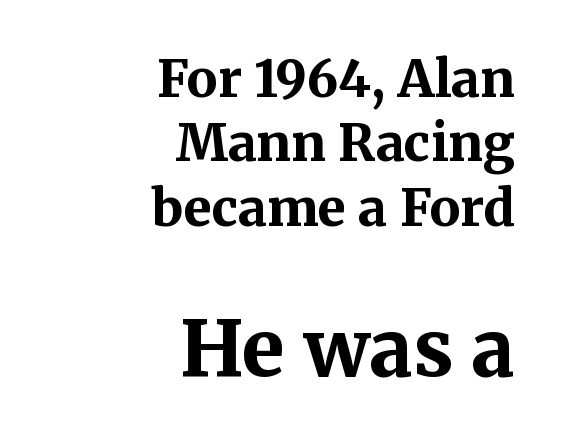
How heavy is the stroke? Heavy — this is a bold. Is this a fixed-width face? No — the glyphs have proportional, varying widths. The rendering uses a moderate line-height, typical for paragraphs. Line ends are locked; line starts wander. Font category for this specimen: serif.
